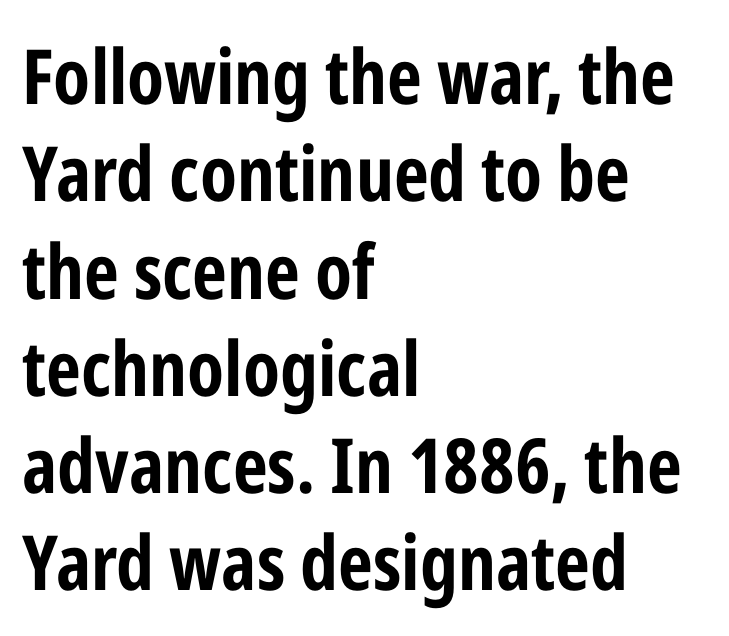
The image shows 76 px bold, condensed sans-serif type, upright; set left-aligned, normal line spacing (1.28x), normal letter spacing, not underlined; low stroke contrast and a medium x-height.
